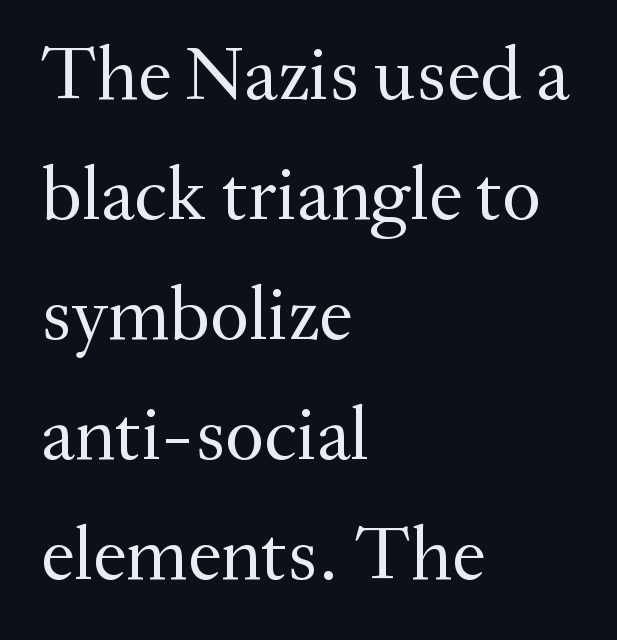
{"serif": "yes", "italic": "no", "bold": "no", "weight": "regular", "width": "normal", "stroke_contrast": "medium", "x_height": "small", "monospaced": "no", "underline": "no", "align": "left", "line_spacing": "normal", "line_spacing_ratio": 1.58, "letter_spacing": "normal", "letter_spacing_em": 0.0, "glyph_px": 76}
